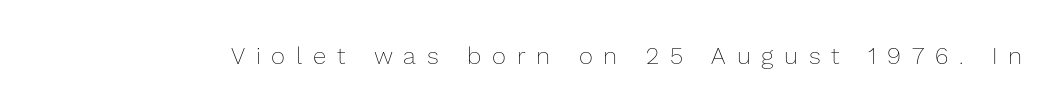
The image shows 24 px text type, upright; set unusually wide letter spacing (+0.45 em), not underlined.
